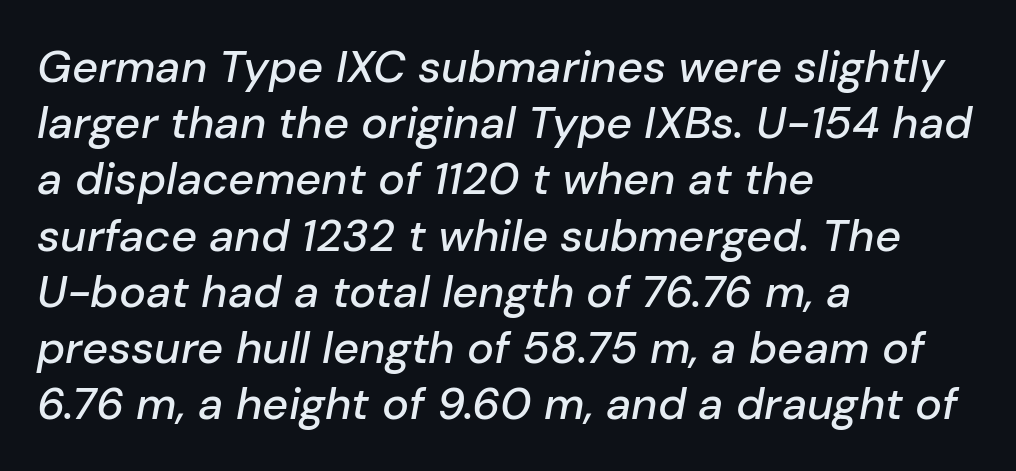
Q: Is the text italic (slanted)? A: Yes, it leans right by about 10 degrees.
Q: Is the text underlined? A: No.
Q: How is the paragraph aligned? A: Left-aligned.
Q: Is the spacing between letters normal or unusually wide? A: Normal.
Q: Is the spacing between lines tight, normal or loose? A: Normal.
Q: Width (condensed, normal, or wide)? A: Normal.
Q: Stroke contrast? A: Low.
Q: x-height? A: Medium.
Q: Monospaced? A: No.
